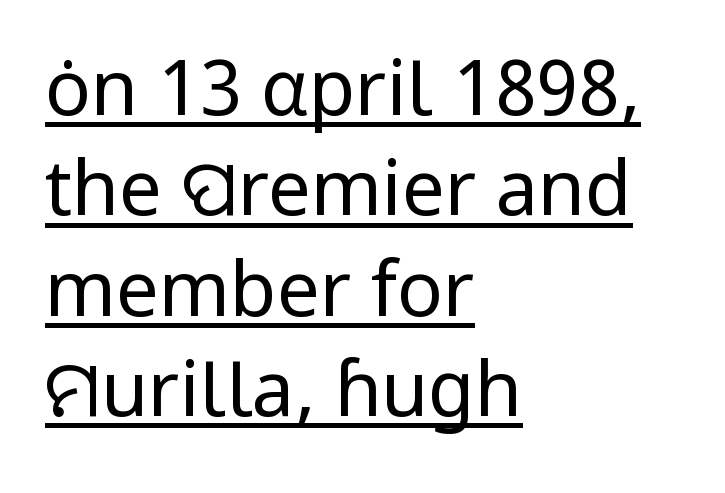
The image shows 76 px regular-weight sans-serif type, upright; set left-aligned, normal line spacing (1.32x), normal letter spacing, underlined; low stroke contrast and a medium x-height.
